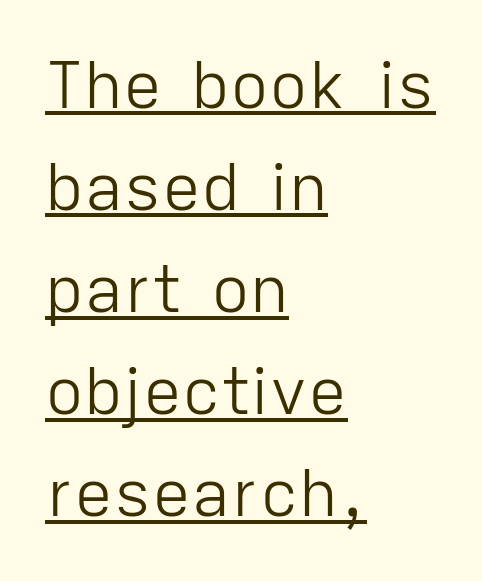
The image shows 65 px light sans-serif type, upright; set left-aligned, normal line spacing (1.57x), normal letter spacing, underlined; low stroke contrast and a medium x-height.
